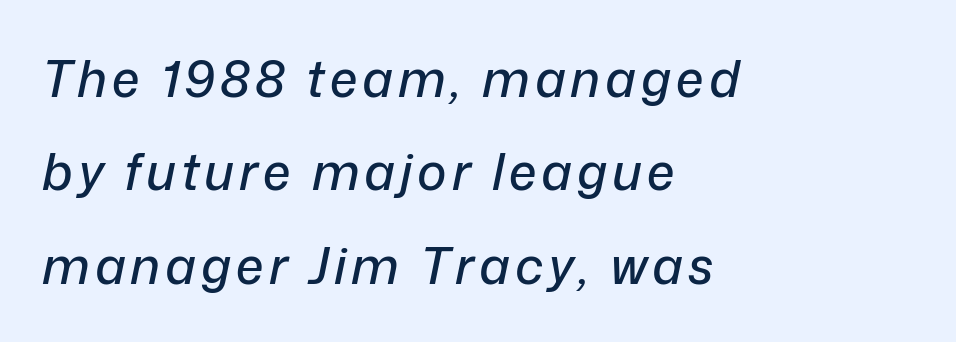
The image shows 50 px text type, italic (leaning right); set left-aligned, line spacing 1.87x, not underlined; low stroke contrast and a medium x-height.
